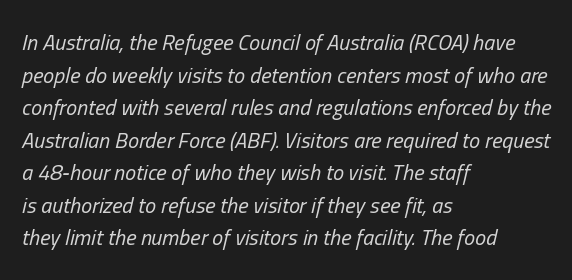
The cut favours lightness, reaching ordinary text weight at its darkest. Vertically, the passage feels balanced, rows spaced as you'd expect. Decoration check: the copy has no underline. A typesetter would mark this as italic. Teacher's note: observe the even left margin — that is flush-left alignment. The rendering keeps characters at their native spacing.
